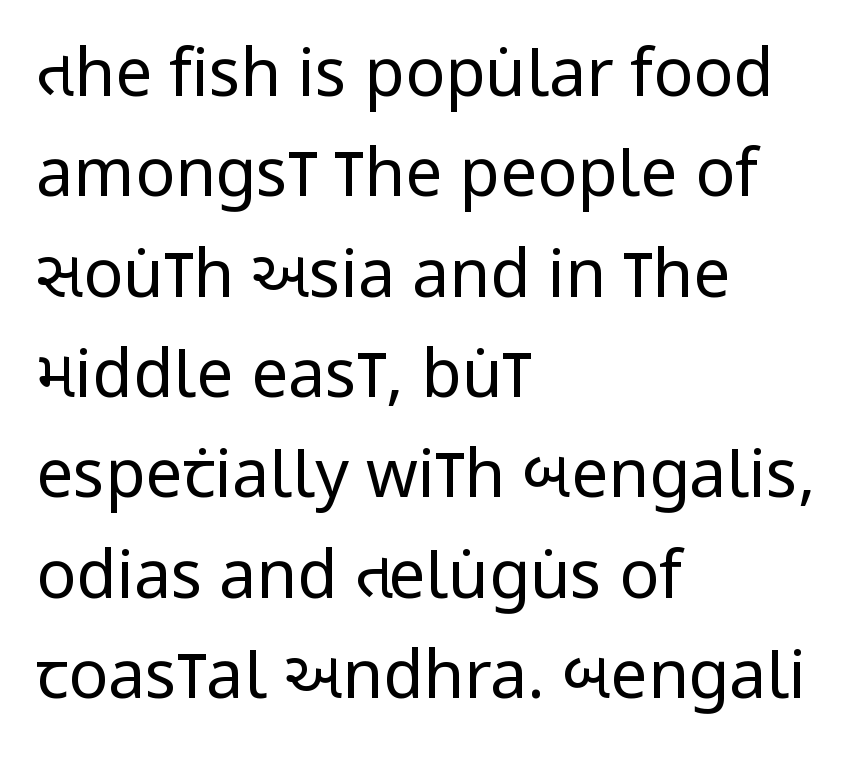
{"serif": "no", "italic": "no", "bold": "no", "weight": "regular", "width": "condensed", "stroke_contrast": "low", "x_height": "large", "monospaced": "no", "underline": "no", "align": "left", "line_spacing": "normal", "line_spacing_ratio": 1.52, "letter_spacing": "normal", "letter_spacing_em": 0.0, "glyph_px": 66}
